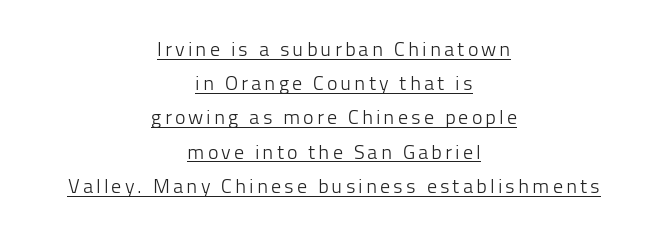
Ordinary non-slanted type is in use. These glyphs show unthickened strokes, regular width or finer. This is underlined copy, the kind a proofreader might mark for attention. Where is the straight margin? There isn't one; the lines are centered.
